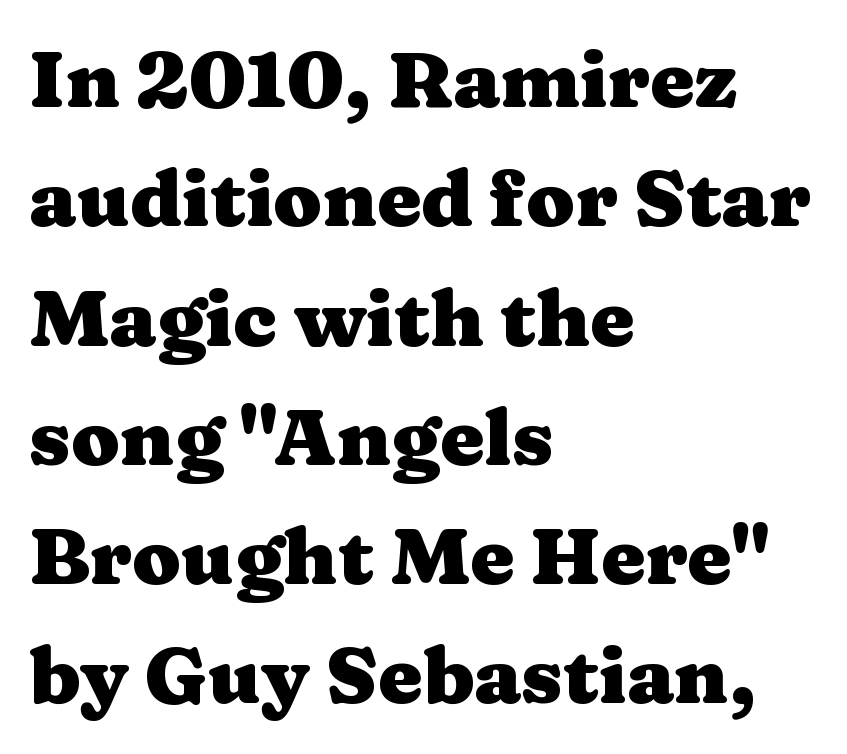
{"serif": "yes", "italic": "no", "bold": "yes", "weight": "heavy", "width": "wide", "stroke_contrast": "medium", "x_height": "medium", "monospaced": "no", "underline": "no", "align": "left", "line_spacing": "normal", "line_spacing_ratio": 1.51, "letter_spacing": "normal", "letter_spacing_em": 0.0, "glyph_px": 79}
